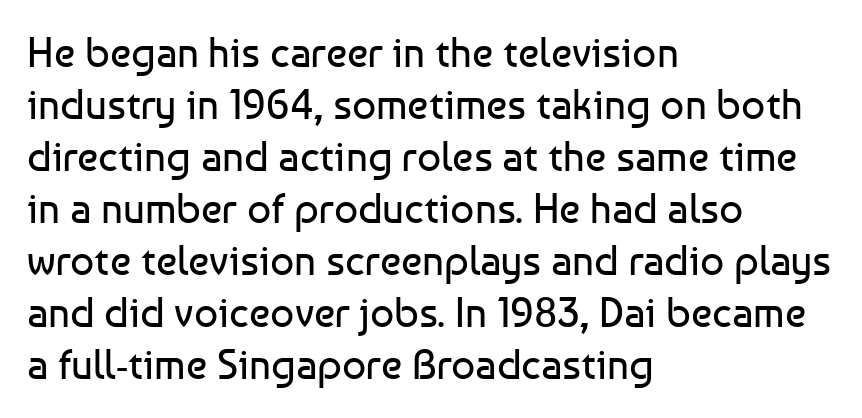
{"serif": "no", "italic": "no", "bold": "no", "weight": "regular", "width": "normal", "stroke_contrast": "low", "x_height": "medium", "monospaced": "no", "underline": "no", "align": "left", "line_spacing_ratio": 1.24, "letter_spacing": "normal", "letter_spacing_em": 0.0, "glyph_px": 42}
